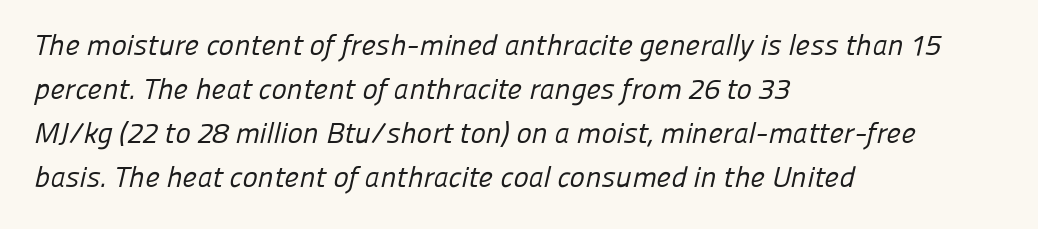
{"serif": "no", "bold": "no", "weight": "regular", "width": "normal", "stroke_contrast": "low", "x_height": "medium", "monospaced": "no", "underline": "no", "align": "left", "line_spacing": "normal", "line_spacing_ratio": 1.52, "letter_spacing": "normal", "letter_spacing_em": 0.0, "glyph_px": 29}
